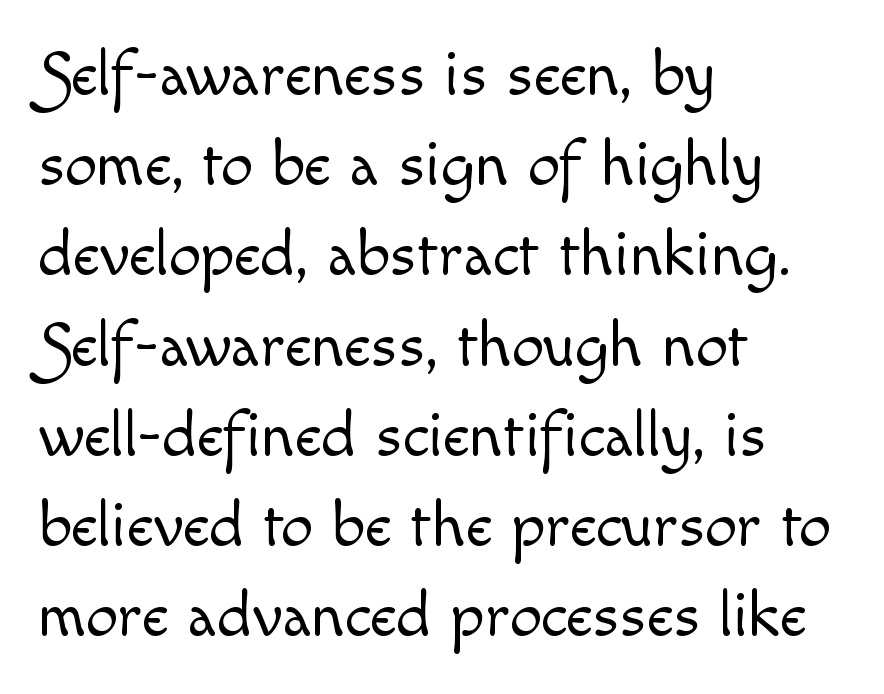
The lines sit at an ordinary, default distance from one another. Decoration check: the copy has no underline. This is the regular roman posture of the typeface. Weight: in the light-to-regular range.
